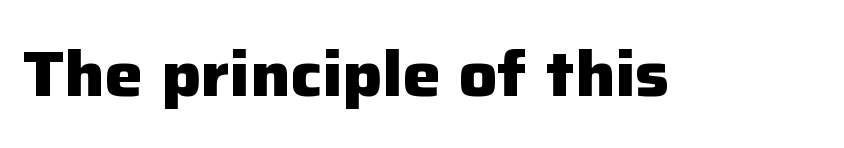
The image shows 64 px heavy sans-serif type, upright; set normal letter spacing, not underlined; low stroke contrast and a medium x-height.
